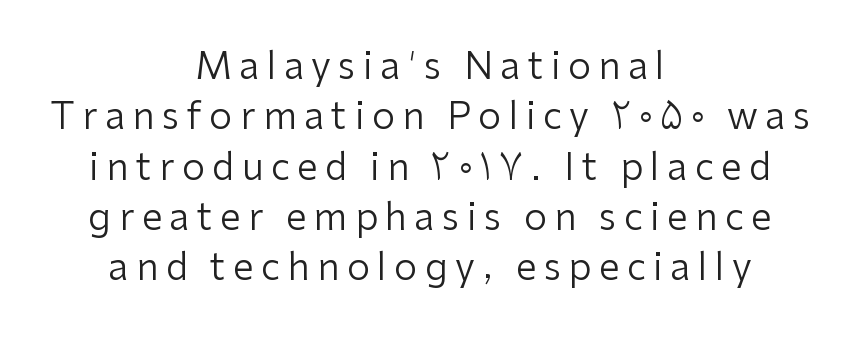
{"serif": "no", "italic": "no", "bold": "no", "weight": "regular", "width": "normal", "stroke_contrast": "low", "x_height": "medium", "monospaced": "no", "underline": "no", "align": "center", "line_spacing": "normal", "line_spacing_ratio": 1.36, "letter_spacing": "wide", "letter_spacing_em": 0.2, "glyph_px": 37}
